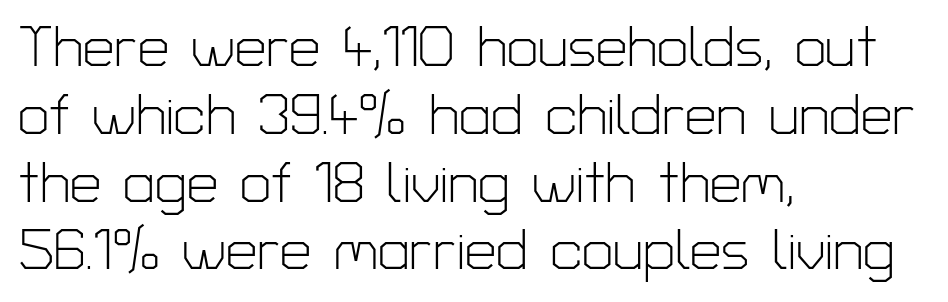
{"serif": "no", "italic": "no", "bold": "no", "weight": "light", "width": "normal", "stroke_contrast": "low", "x_height": "medium", "monospaced": "no", "underline": "no", "align": "left", "line_spacing_ratio": 1.21, "letter_spacing": "normal", "letter_spacing_em": 0.0, "glyph_px": 56}
